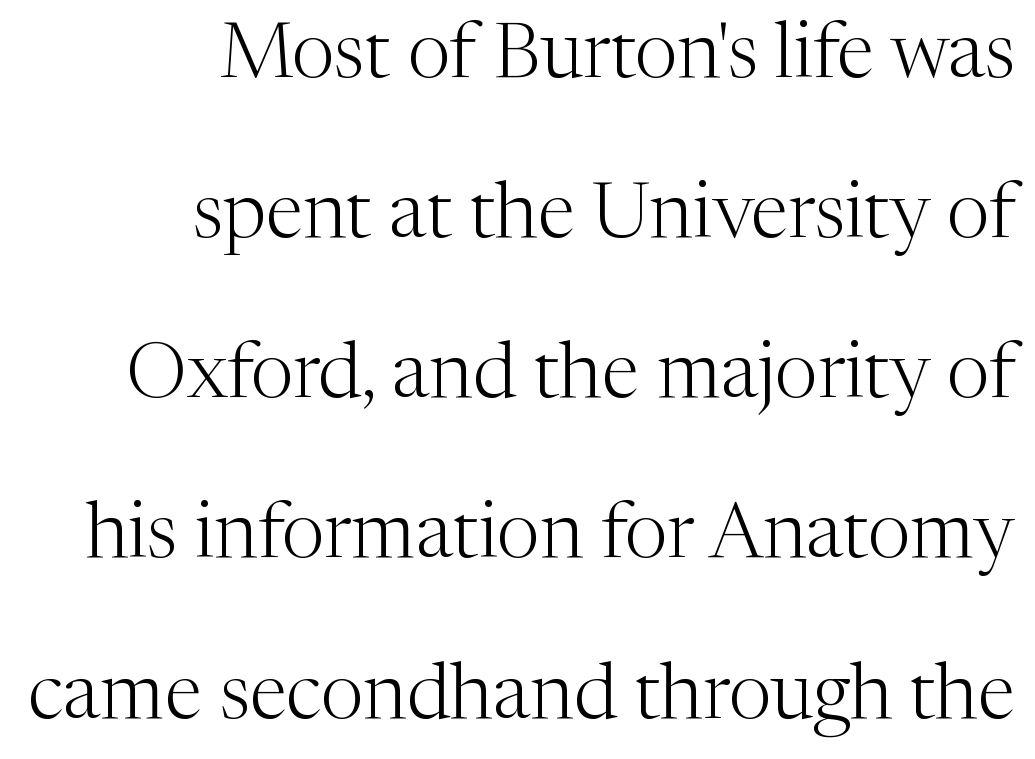
The image shows 77 px light serif type, upright; set right-aligned, loose line spacing (2.08x), normal letter spacing, not underlined; medium stroke contrast and a medium x-height.
